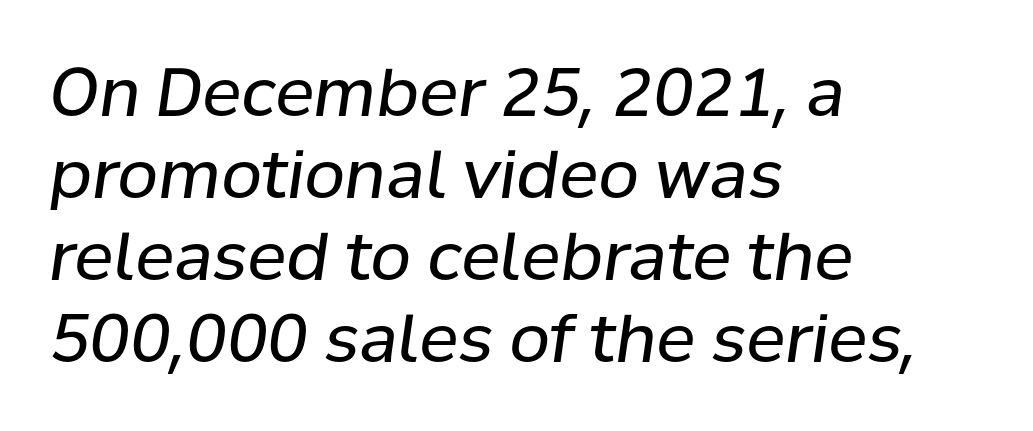
This rendering leaves character spacing at its baseline value. These lines are rendered in a variable-pitch font. In CSS terms this would be text-align: left. Rule under the text: the space is simply empty. Unbolded letterforms with no extra heft. You can tell it's italic because the verticals aren't actually vertical.
